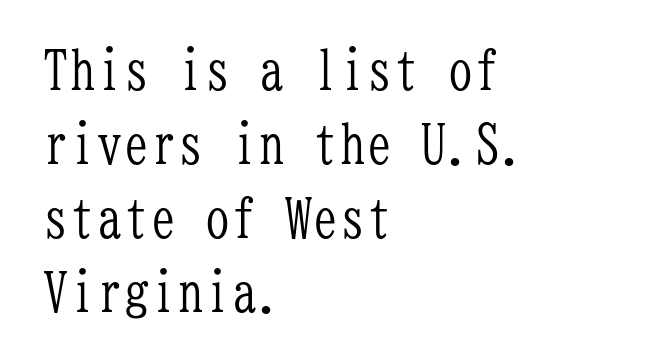
{"serif": "yes", "italic": "no", "bold": "no", "weight": "light", "width": "condensed", "stroke_contrast": "low", "x_height": "medium", "monospaced": "yes", "underline": "no", "align": "left", "line_spacing": "normal", "line_spacing_ratio": 1.37, "letter_spacing": "normal", "letter_spacing_em": 0.0, "glyph_px": 54}
